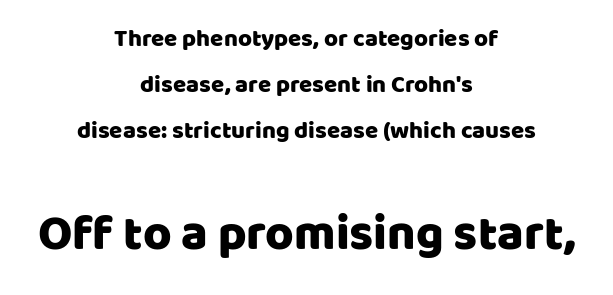
The paragraph has two soft edges and a firm central axis. Decoration check: the copy has no underline. Words appear dense and cohesive because spacing is normal. Unlike italic type, these characters show no tilt at all.
